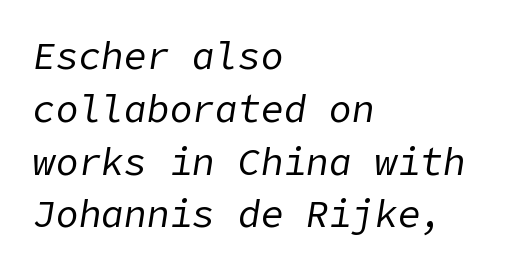
The image shows 38 px regular-weight type, italic (leaning right); set left-aligned, normal line spacing (1.39x), normal letter spacing, not underlined; low stroke contrast and a medium x-height.
